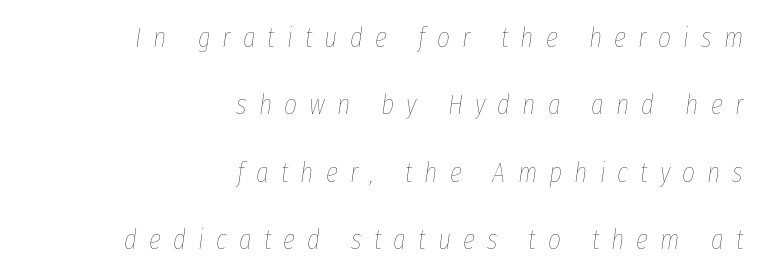
Q: Is the text bold? A: No.
Q: Is the text italic (slanted)? A: Yes, it leans right by about 8 degrees.
Q: Is the text underlined? A: No.
Q: How is the paragraph aligned? A: Right-aligned.
Q: Is the spacing between letters normal or unusually wide? A: Unusually wide.
Q: Is the spacing between lines tight, normal or loose? A: Loose.
Q: Width (condensed, normal, or wide)? A: Condensed.
Q: Stroke contrast? A: Low.
Q: x-height? A: Medium.
Q: Monospaced? A: No.
